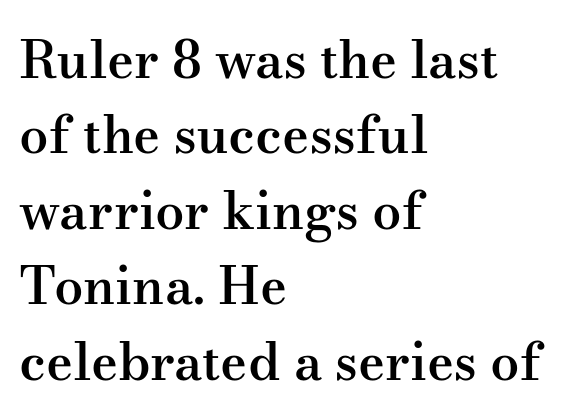
{"serif": "yes", "italic": "no", "bold": "semi", "weight": "semibold", "width": "wide", "stroke_contrast": "medium", "x_height": "small", "monospaced": "no", "underline": "no", "align": "left", "line_spacing": "normal", "line_spacing_ratio": 1.45, "letter_spacing": "normal", "letter_spacing_em": 0.0, "glyph_px": 52}
